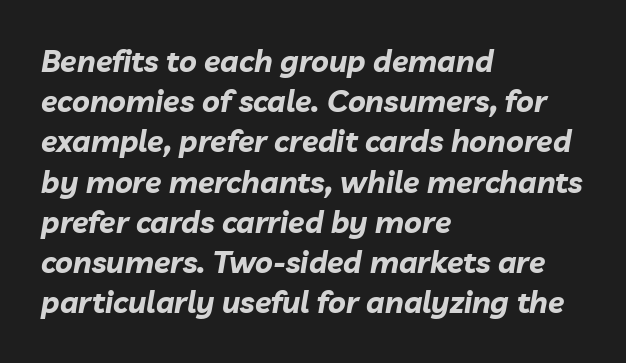
The passage is arranged the way most books set body copy — flush left. Each word holds together tightly as a unit, with standard inter-letter gaps. Each row of text sits above clean, open space. Compared with typical paragraphs, the rows here are spaced about the same. Compared with an ordinary text face, these strokes are far heavier — a full bold.
